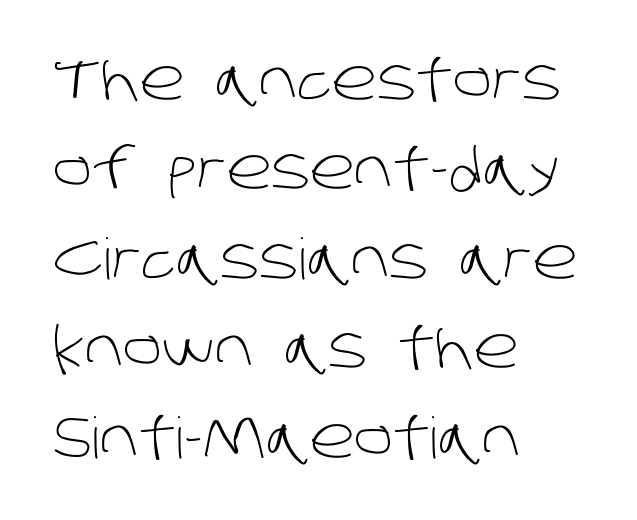
Beneath every word, the page is bare. How are the letters spaced? Ordinarily, with no added tracking. The passage shown stacks its lines at a standard gap. Weight: not bold — regular or lighter. Looks like regular typesetting: each glyph gets only the width it needs. The paragraph shown leans on its left margin.
